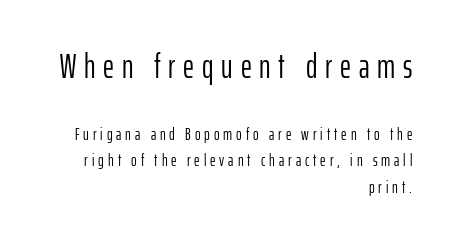
{"serif": "no", "italic": "no", "bold": "no", "weight": "light", "width": "condensed", "stroke_contrast": "low", "x_height": "medium", "monospaced": "no", "underline": "no", "align": "right", "line_spacing": "normal", "line_spacing_ratio": 1.57, "letter_spacing": "wide", "letter_spacing_em": 0.23, "larger_block": "first", "size_ratio": 2.0, "glyph_px": 34}
